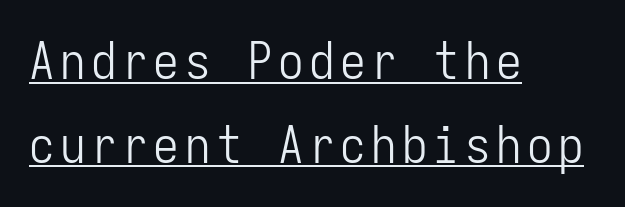
{"serif": "no", "italic": "no", "bold": "no", "weight": "light", "width": "condensed", "stroke_contrast": "low", "x_height": "medium", "monospaced": "yes", "underline": "yes", "align": "left", "line_spacing": "normal", "line_spacing_ratio": 1.64, "glyph_px": 51}
